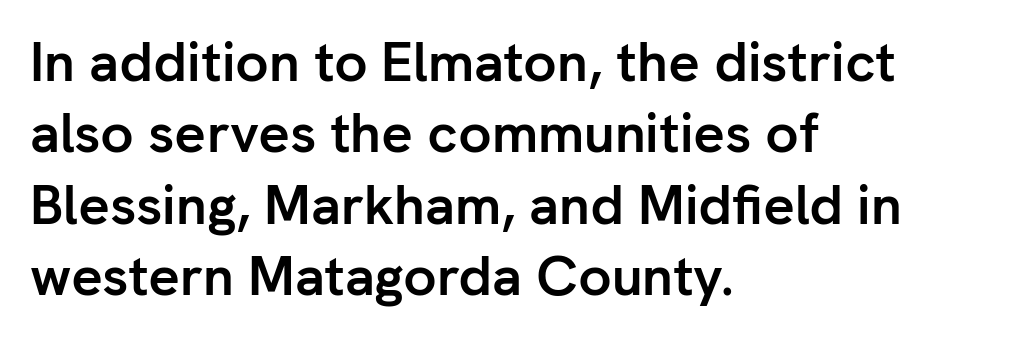
The image shows 55 px semibold sans-serif type, upright; set left-aligned, normal line spacing (1.3x), normal letter spacing, not underlined; low stroke contrast and a medium x-height.
